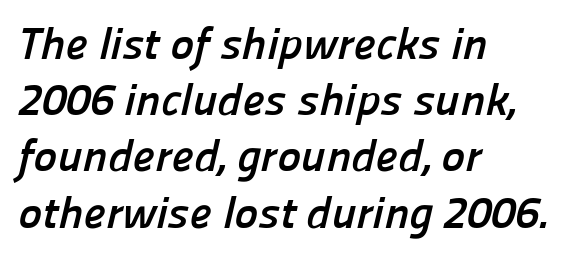
The face used here is proportionally spaced, like ordinary book or web type. Compared with typical paragraphs, the rows here are spaced about the same. This sample is left-justified, so line endings fall wherever the words run out. Look at the bottom of the vertical strokes: they stop flat, with no serifs.
